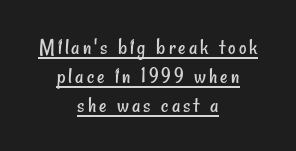
The image shows 23 px text type; set centered, normal line spacing (1.26x), underlined.
